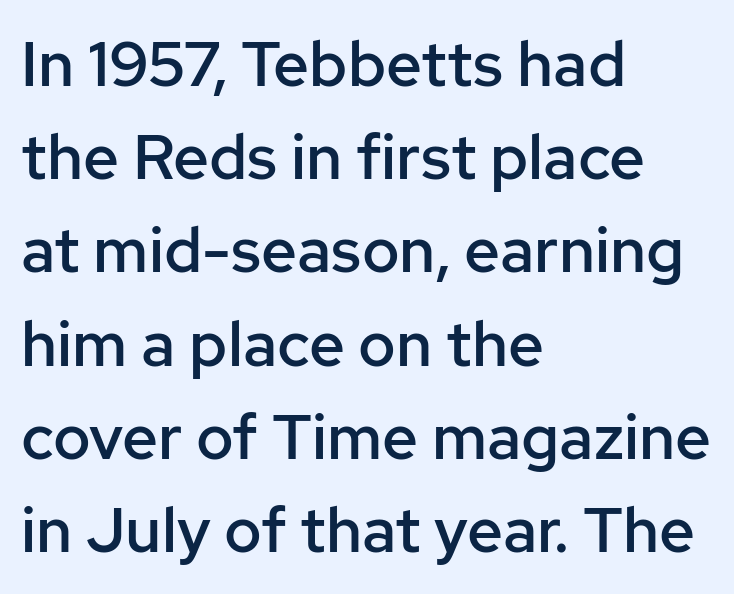
This is moderately heavy type, rendered in semibold. The baseline area is clear. The leading is moderate, giving the passage an even texture. Observe the ordinary spacing: letters are neighbours, not strangers. Grotesque or geometric, the face here clearly has no serifs. Notice how the stems are strictly vertical — no italics here.
